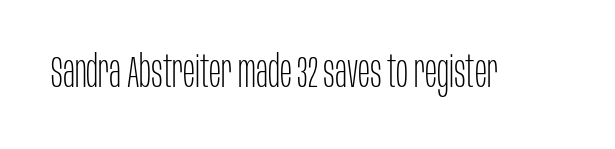
{"serif": "no", "italic": "no", "bold": "no", "weight": "thin", "width": "condensed", "stroke_contrast": "low", "x_height": "large", "monospaced": "no", "underline": "no", "letter_spacing": "normal", "letter_spacing_em": 0.0, "glyph_px": 45}
